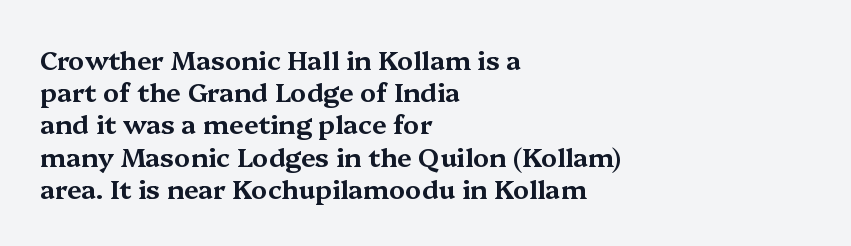
{"italic": "no", "underline": "no", "align": "left", "line_spacing_ratio": 1.24, "letter_spacing": "normal", "letter_spacing_em": 0.0, "glyph_px": 26}
